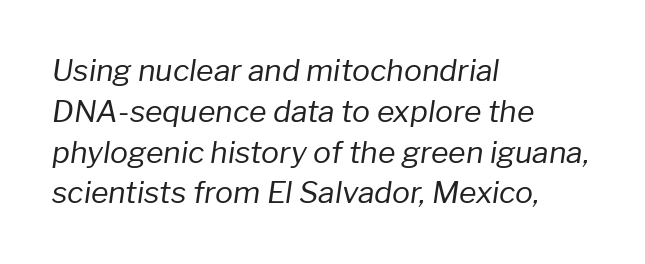
{"italic": "yes", "lean": "right", "slant_degrees": 8, "bold": "no", "weight": "regular", "width": "normal", "stroke_contrast": "low", "x_height": "medium", "monospaced": "no", "underline": "no", "align": "left", "line_spacing": "normal", "line_spacing_ratio": 1.36, "letter_spacing": "normal", "letter_spacing_em": 0.0, "glyph_px": 30}
